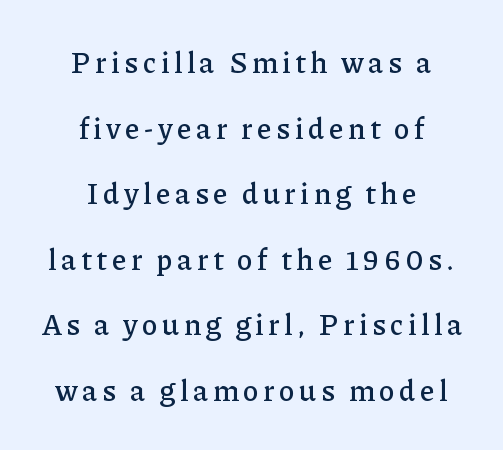
{"serif": "yes", "italic": "no", "width": "normal", "stroke_contrast": "low", "x_height": "medium", "monospaced": "no", "underline": "no", "align": "center", "line_spacing": "loose", "line_spacing_ratio": 2.26, "glyph_px": 29}
